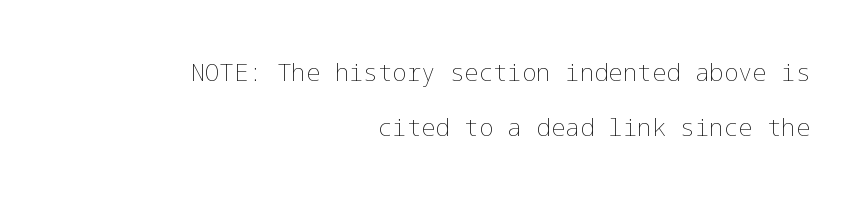
Q: Is the text bold? A: No.
Q: Is the text italic (slanted)? A: No, it is upright.
Q: Is the text underlined? A: No.
Q: How is the paragraph aligned? A: Right-aligned.
Q: Is the spacing between letters normal or unusually wide? A: Normal.
Q: Is the spacing between lines tight, normal or loose? A: Loose.
